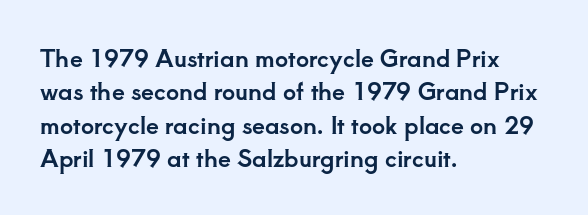
{"italic": "no", "underline": "no", "align": "left", "line_spacing": "normal", "line_spacing_ratio": 1.45, "letter_spacing": "normal", "letter_spacing_em": 0.0, "glyph_px": 23}
